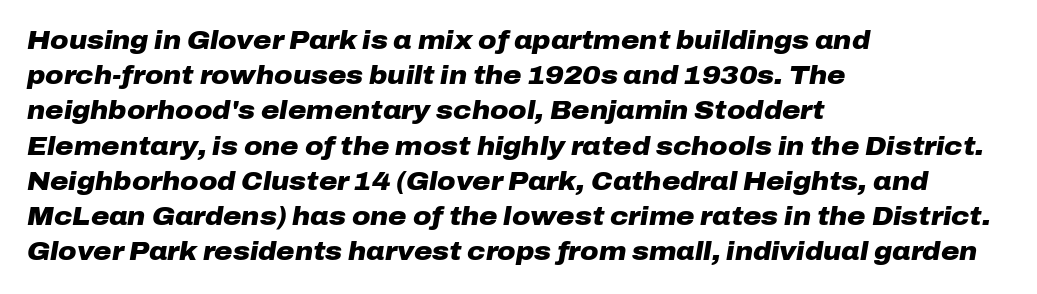
Q: Is the text bold? A: Yes.
Q: Is the text italic (slanted)? A: Yes, it leans right by about 10 degrees.
Q: Is the text underlined? A: No.
Q: How is the paragraph aligned? A: Left-aligned.
Q: Is the spacing between letters normal or unusually wide? A: Normal.
Q: Is the spacing between lines tight, normal or loose? A: Normal.
